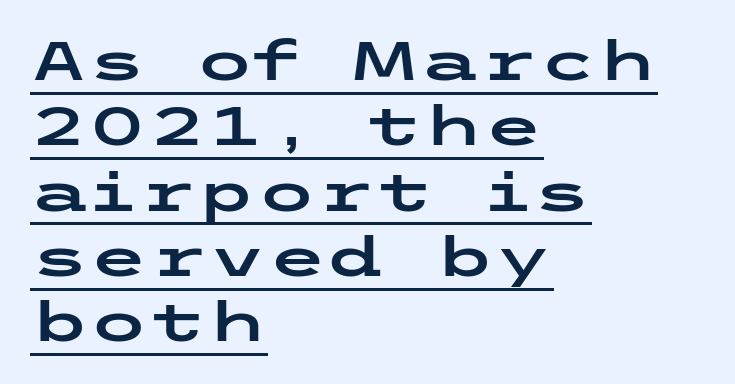
Observe the absence of serifs on each vertical stroke in this sample. This sample carries an underscore along the baseline area. The letters stand straight up with perfectly vertical stems. Alignment: flush left. The tracking reads as untouched default to a designer's eye.
